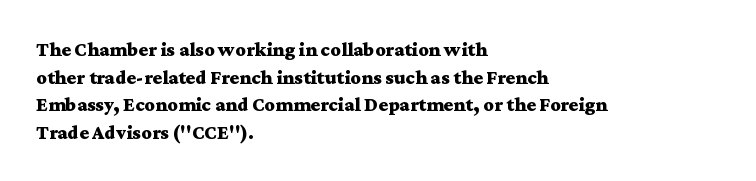
The image shows 20 px bold type, upright; set left-aligned, normal line spacing (1.38x), normal letter spacing, not underlined.
